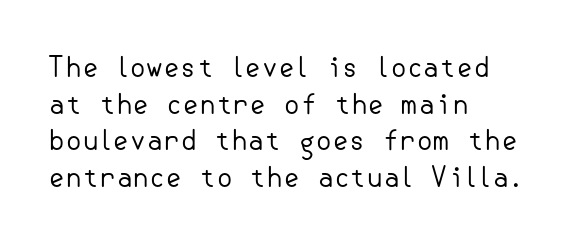
The image shows 27 px text type, upright; set left-aligned, normal line spacing (1.36x), normal letter spacing, not underlined.
